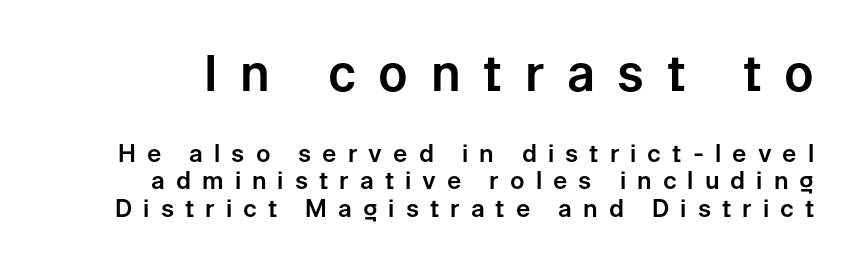
The image shows 49 px sans-serif type, upright; set tight line spacing (1.14x), unusually wide letter spacing (+0.46 em), not underlined; the first (top) block is 2.04x larger; low stroke contrast and a medium x-height.
